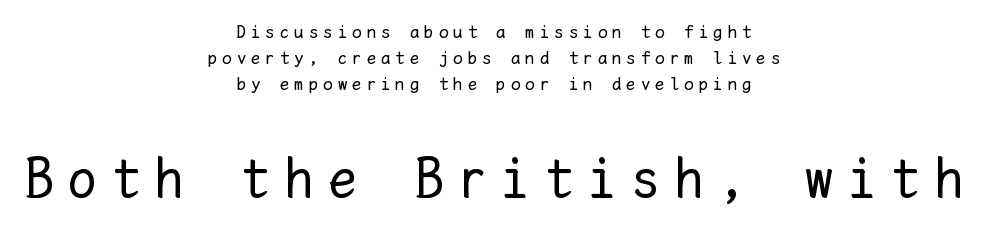
Q: Is the text bold? A: No.
Q: Is the text italic (slanted)? A: No, it is upright.
Q: Is the text underlined? A: No.
Q: How is the paragraph aligned? A: Centered.
Q: Is the spacing between letters normal or unusually wide? A: Unusually wide.
Q: Is the spacing between lines tight, normal or loose? A: Normal.
Q: Which block of text is set in a larger size, the first (top) or the second (bottom)? A: The second (bottom) one.
Q: Width (condensed, normal, or wide)? A: Normal.
Q: Stroke contrast? A: Low.
Q: x-height? A: Medium.
Q: Monospaced? A: Yes.
